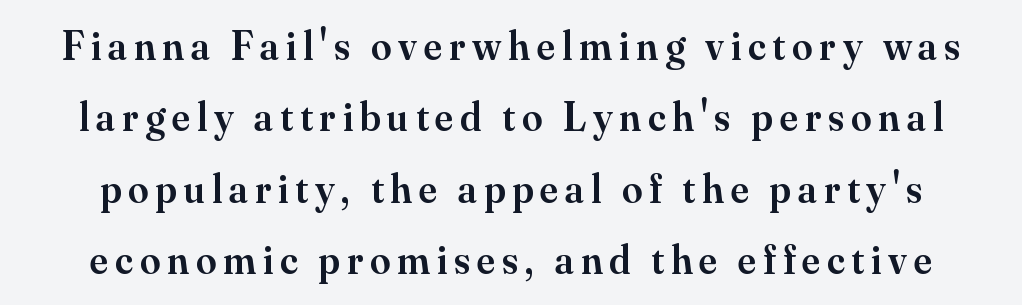
The image shows 41 px semibold serif type, upright; set line spacing 1.74x, not underlined; medium stroke contrast and a small x-height.
